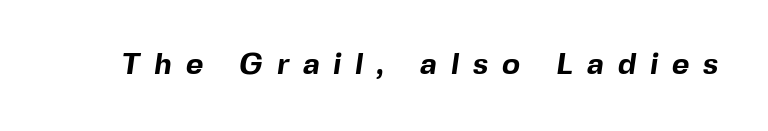
{"serif": "no", "bold": "yes", "weight": "bold", "width": "normal", "x_height": "medium", "monospaced": "no", "underline": "no", "letter_spacing": "wide", "letter_spacing_em": 0.46, "glyph_px": 30}
